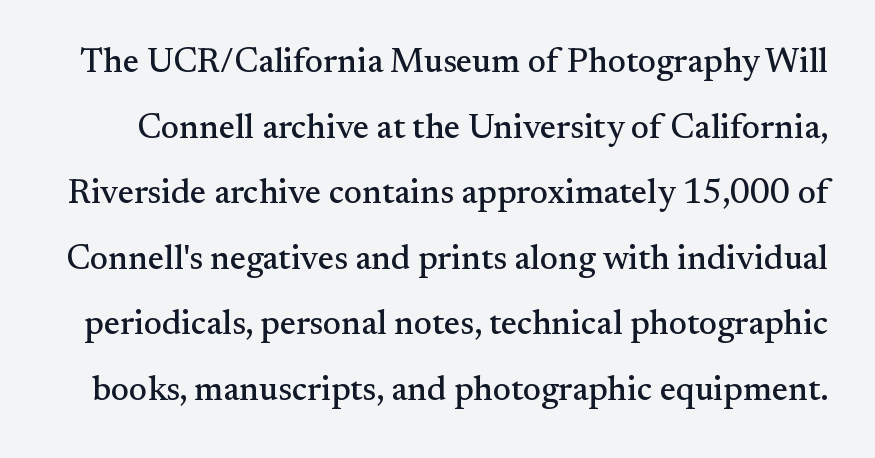
The image shows 34 px serif type, upright; set loose line spacing (1.93x), normal letter spacing, not underlined; medium stroke contrast and a small x-height.
